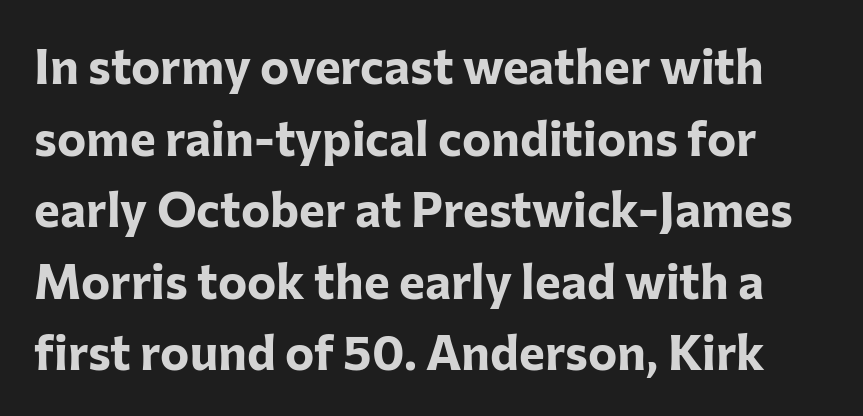
{"serif": "no", "italic": "no", "bold": "yes", "weight": "bold", "width": "normal", "stroke_contrast": "low", "x_height": "medium", "monospaced": "no", "underline": "no", "line_spacing": "normal", "line_spacing_ratio": 1.46, "letter_spacing": "normal", "letter_spacing_em": 0.0, "glyph_px": 49}
